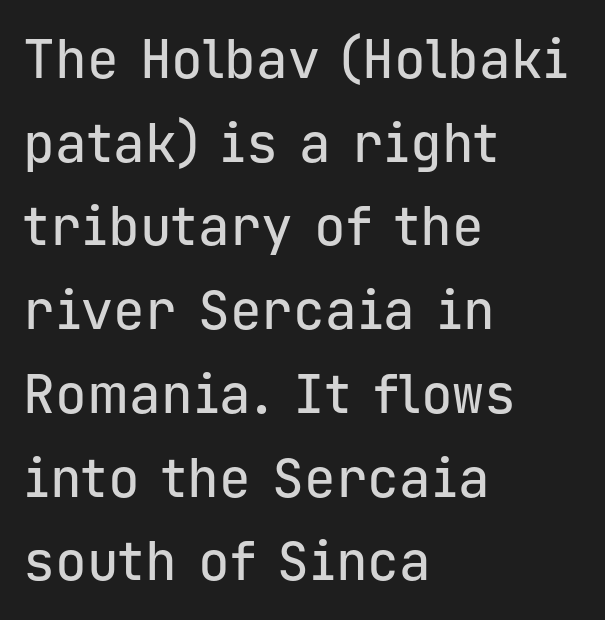
{"serif": "no", "italic": "no", "width": "normal", "stroke_contrast": "low", "x_height": "medium", "monospaced": "yes", "underline": "no", "align": "left", "line_spacing": "normal", "line_spacing_ratio": 1.58, "letter_spacing": "normal", "letter_spacing_em": 0.0, "glyph_px": 53}
